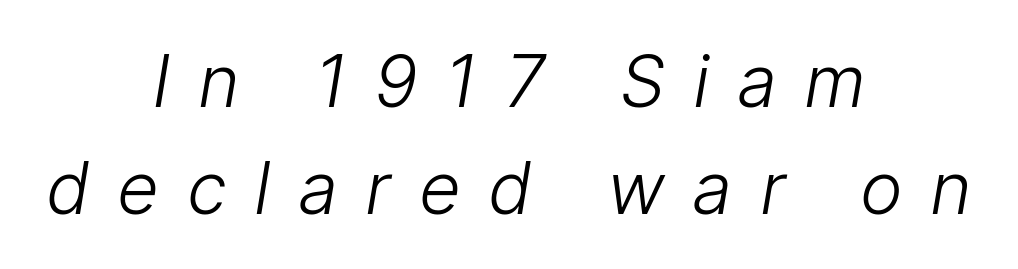
The image shows 72 px light sans-serif type; set centered, normal line spacing (1.48x), unusually wide letter spacing (+0.38 em), not underlined; low stroke contrast and a medium x-height.
